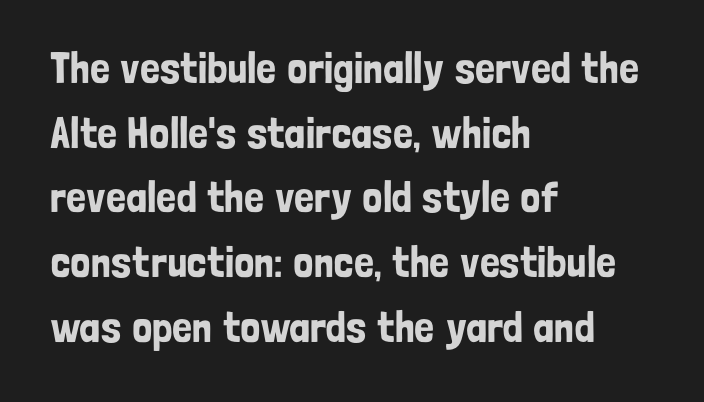
The image shows 44 px condensed sans-serif type, upright; set left-aligned, normal line spacing (1.47x), normal letter spacing, not underlined; low stroke contrast and a medium x-height.
